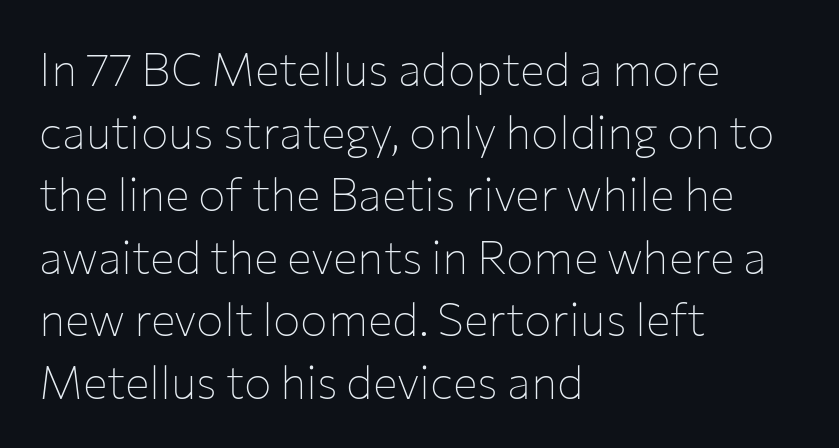
Q: Is the text bold? A: No.
Q: Is the text italic (slanted)? A: No, it is upright.
Q: Is the typeface a serif or a sans-serif typeface? A: Sans-serif.
Q: Is the text underlined? A: No.
Q: How is the paragraph aligned? A: Left-aligned.
Q: Is the spacing between letters normal or unusually wide? A: Normal.
Q: Is the spacing between lines tight, normal or loose? A: Normal.
Q: Width (condensed, normal, or wide)? A: Normal.
Q: Stroke contrast? A: Low.
Q: x-height? A: Medium.
Q: Monospaced? A: No.
